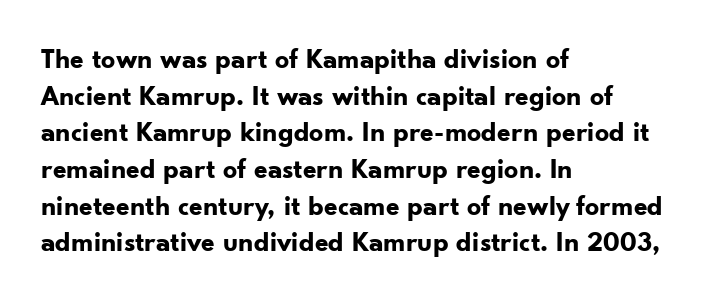
Q: Is the text bold? A: Yes.
Q: Is the text italic (slanted)? A: No, it is upright.
Q: Is the typeface a serif or a sans-serif typeface? A: Sans-serif.
Q: Is the text underlined? A: No.
Q: How is the paragraph aligned? A: Left-aligned.
Q: Is the spacing between letters normal or unusually wide? A: Normal.
Q: Is the spacing between lines tight, normal or loose? A: Normal.
Q: Width (condensed, normal, or wide)? A: Normal.
Q: Stroke contrast? A: Low.
Q: x-height? A: Small.
Q: Monospaced? A: No.
